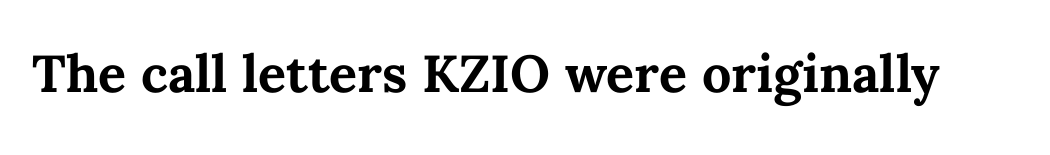
The image shows 52 px bold type, upright; set normal letter spacing, not underlined; medium stroke contrast and a medium x-height.
